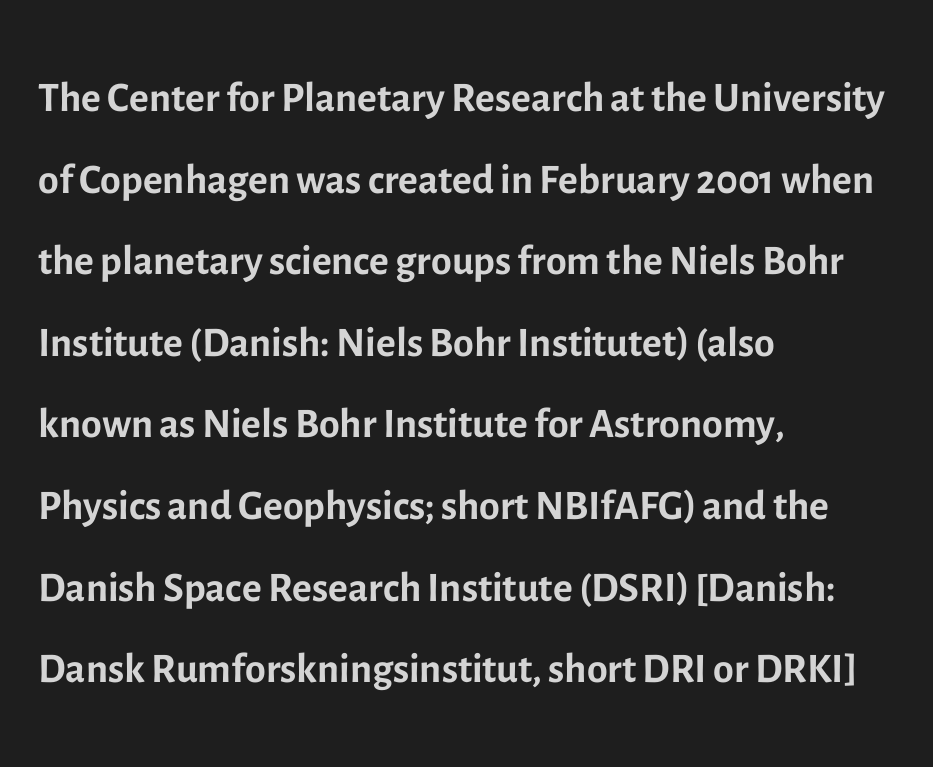
Q: Is the text bold? A: No.
Q: Is the text italic (slanted)? A: No, it is upright.
Q: Is the typeface a serif or a sans-serif typeface? A: Sans-serif.
Q: Is the text underlined? A: No.
Q: How is the paragraph aligned? A: Left-aligned.
Q: Is the spacing between letters normal or unusually wide? A: Normal.
Q: Is the spacing between lines tight, normal or loose? A: Normal.
Q: Width (condensed, normal, or wide)? A: Normal.
Q: x-height? A: Medium.
Q: Monospaced? A: No.
